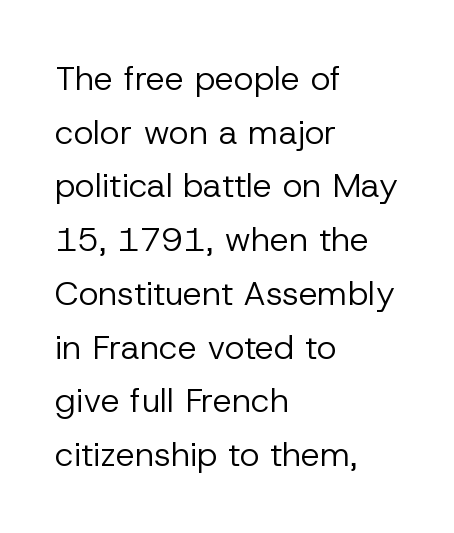
{"serif": "no", "italic": "no", "bold": "no", "weight": "regular", "width": "normal", "stroke_contrast": "low", "x_height": "medium", "monospaced": "no", "underline": "no", "align": "left", "line_spacing": "normal", "line_spacing_ratio": 1.58, "letter_spacing": "normal", "letter_spacing_em": 0.0, "glyph_px": 34}
